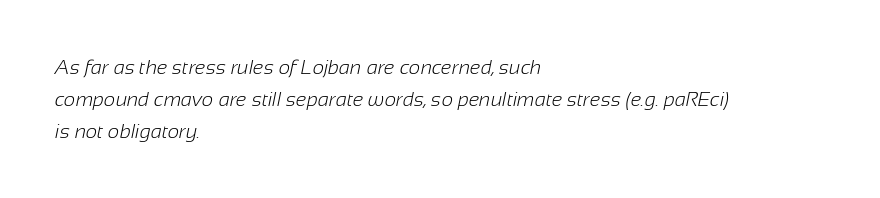
Q: Is the text bold? A: No.
Q: Is the text underlined? A: No.
Q: How is the paragraph aligned? A: Left-aligned.
Q: Is the spacing between letters normal or unusually wide? A: Normal.
Q: Is the spacing between lines tight, normal or loose? A: Normal.
